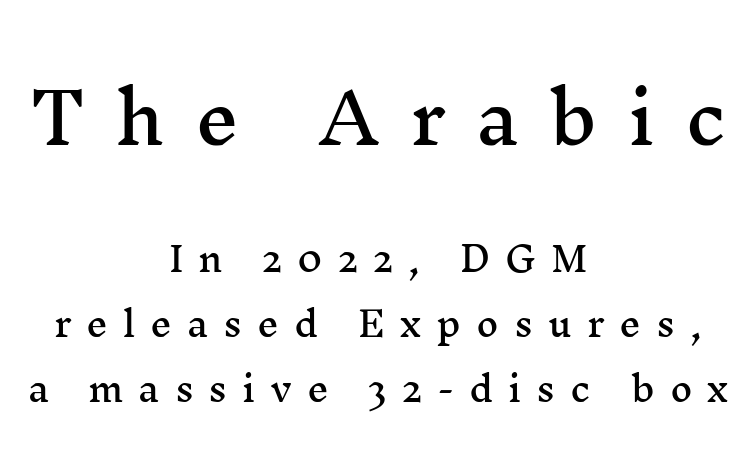
{"serif": "yes", "italic": "no", "width": "wide", "stroke_contrast": "medium", "x_height": "medium", "monospaced": "no", "underline": "no", "align": "center", "line_spacing": "loose", "line_spacing_ratio": 1.91, "letter_spacing": "wide", "letter_spacing_em": 0.44, "larger_block": "first", "size_ratio": 2.03, "glyph_px": 69}
